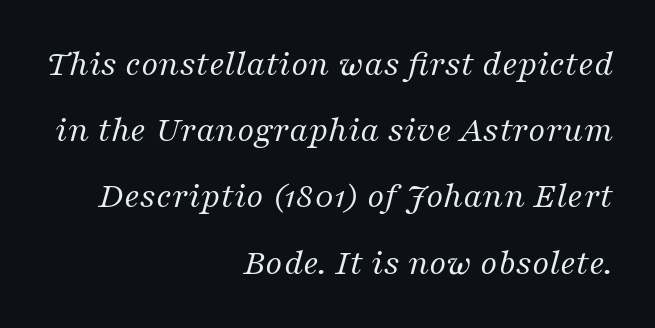
Typeset ragged left — the right edge is the straight one. You can tell it's italic because the verticals aren't actually vertical. There is no visible air inserted between adjacent glyphs. Weight: not bold — regular or lighter.
